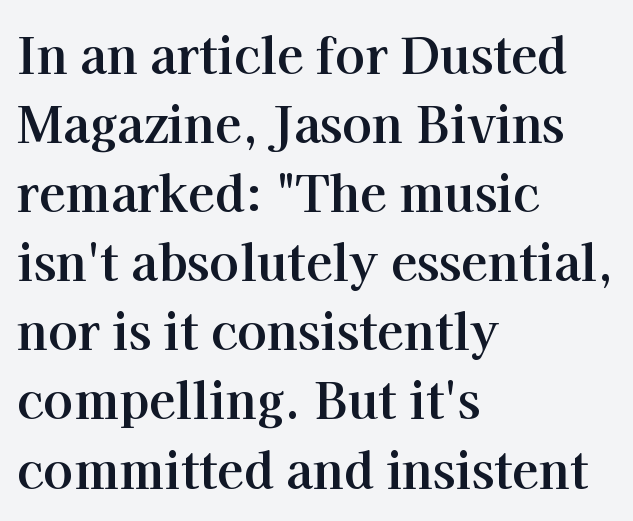
The image shows 49 px bold serif type, upright; set left-aligned, normal line spacing (1.41x), normal letter spacing, not underlined; high stroke contrast and a medium x-height.
